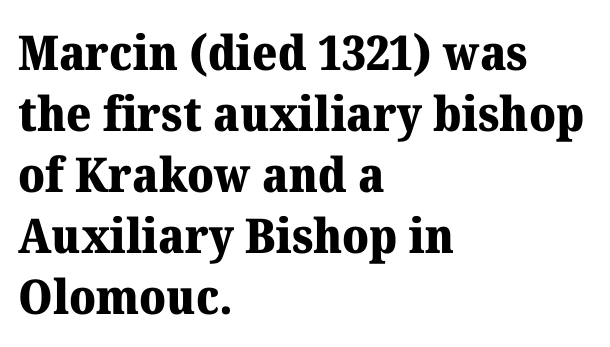
Spacing verdict: proportional, widths tailored to each character. Which margin do the lines hug? The left one — the right edge is uneven. Weight: bold. Type without underlining.
